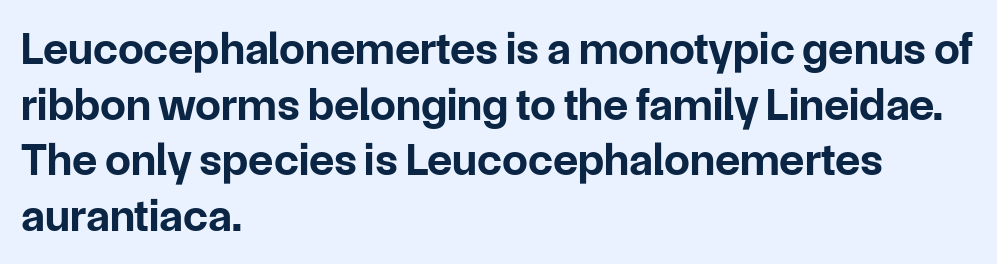
Q: Is the text bold? A: Yes.
Q: Is the text italic (slanted)? A: No, it is upright.
Q: Is the typeface a serif or a sans-serif typeface? A: Sans-serif.
Q: Is the text underlined? A: No.
Q: How is the paragraph aligned? A: Left-aligned.
Q: Is the spacing between letters normal or unusually wide? A: Normal.
Q: Width (condensed, normal, or wide)? A: Normal.
Q: Stroke contrast? A: Low.
Q: x-height? A: Medium.
Q: Monospaced? A: No.
